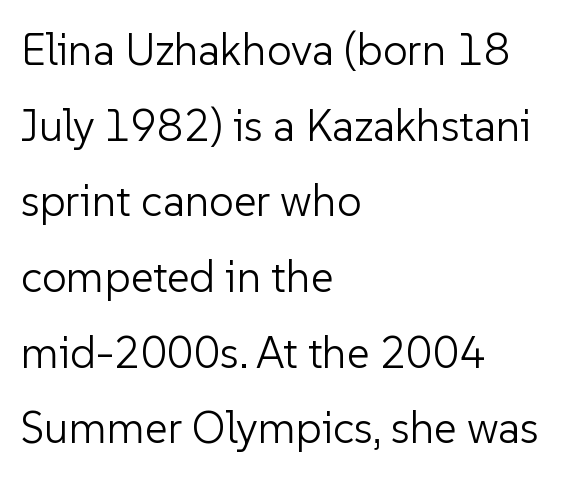
The image shows 44 px light sans-serif type, upright; set left-aligned, line spacing 1.72x, normal letter spacing, not underlined; low stroke contrast and a medium x-height.
